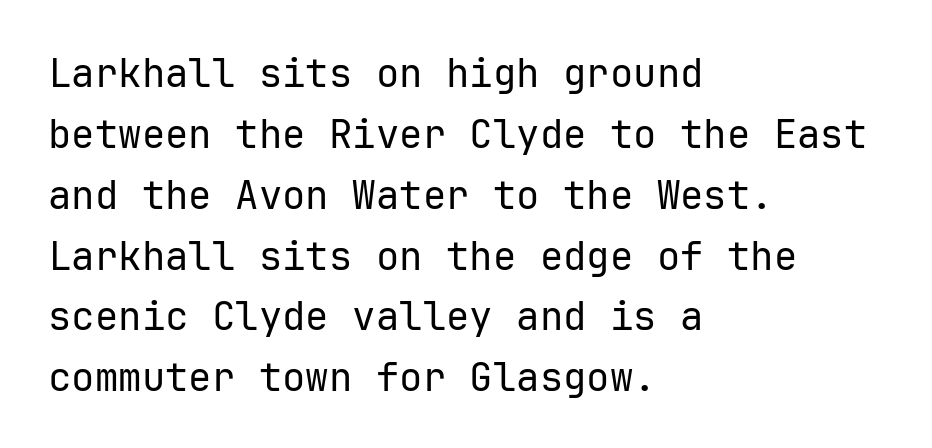
Has an underline been added? It has not. Each letter, wide or thin by design, is forced into the same width here. Tracking here is standard; glyphs follow each other at the usual distance. Characters remain perfectly vertical along every line.
